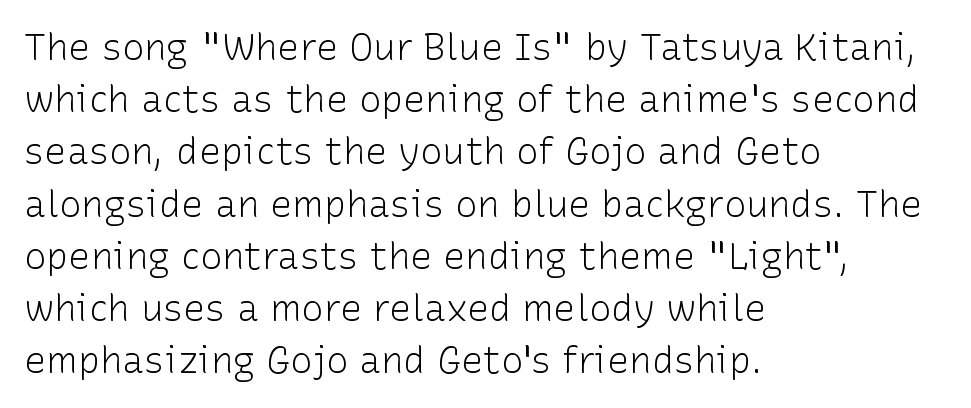
Q: Is the text bold? A: No.
Q: Is the text italic (slanted)? A: No, it is upright.
Q: Is the typeface a serif or a sans-serif typeface? A: Sans-serif.
Q: Is the text underlined? A: No.
Q: How is the paragraph aligned? A: Left-aligned.
Q: Is the spacing between letters normal or unusually wide? A: Normal.
Q: Is the spacing between lines tight, normal or loose? A: Normal.
Q: Width (condensed, normal, or wide)? A: Normal.
Q: Stroke contrast? A: Low.
Q: x-height? A: Medium.
Q: Monospaced? A: No.
